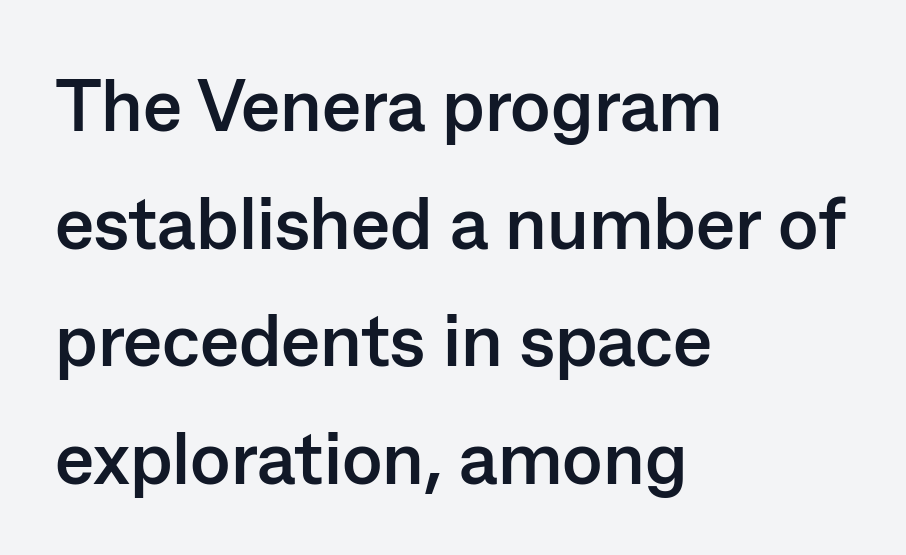
{"serif": "no", "italic": "no", "bold": "yes", "weight": "semibold", "width": "normal", "stroke_contrast": "low", "x_height": "medium", "monospaced": "no", "underline": "no", "align": "left", "line_spacing": "normal", "line_spacing_ratio": 1.59, "letter_spacing": "normal", "letter_spacing_em": 0.0, "glyph_px": 74}
